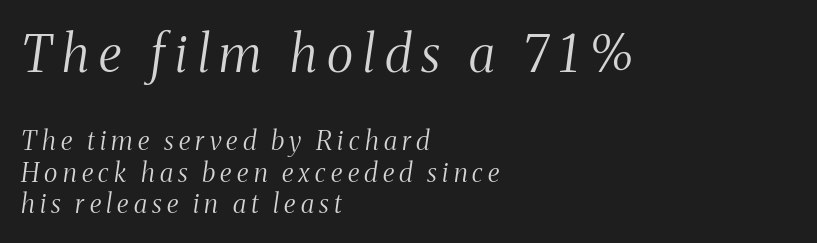
The image shows 51 px light, condensed serif type, italic (leaning right); set left-aligned, line spacing 1.22x, unusually wide letter spacing (+0.2 em), not underlined; the first (top) block is 1.96x larger; medium stroke contrast and a medium x-height.
